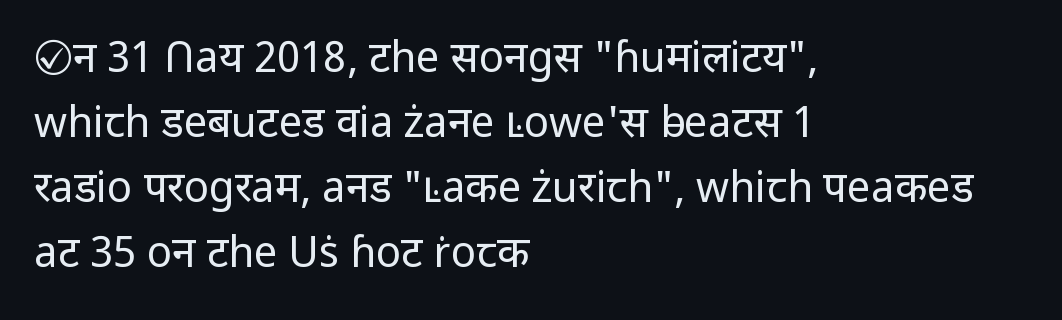
Q: Is the text bold? A: No.
Q: Is the text italic (slanted)? A: No, it is upright.
Q: Is the typeface a serif or a sans-serif typeface? A: Sans-serif.
Q: Is the text underlined? A: No.
Q: How is the paragraph aligned? A: Left-aligned.
Q: Is the spacing between letters normal or unusually wide? A: Normal.
Q: Is the spacing between lines tight, normal or loose? A: Normal.
Q: Width (condensed, normal, or wide)? A: Normal.
Q: Stroke contrast? A: Low.
Q: x-height? A: Medium.
Q: Monospaced? A: No.
